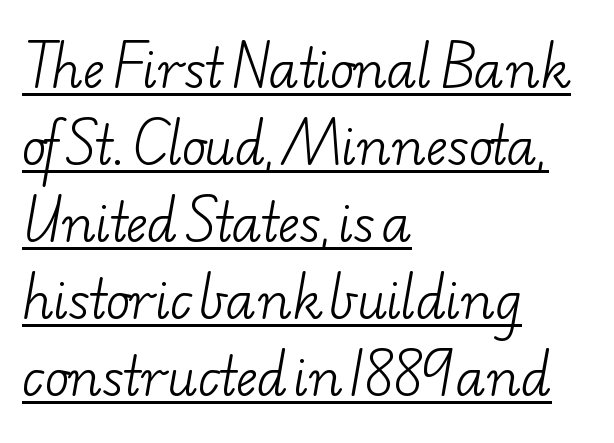
The image shows 51 px light, wide serif type; set left-aligned, normal line spacing (1.51x), normal letter spacing, underlined; low stroke contrast and a small x-height.
